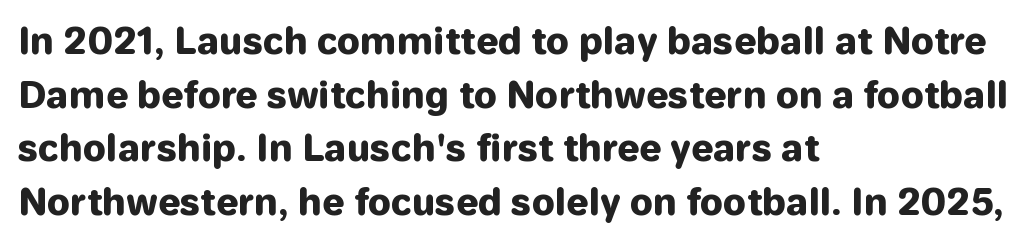
Nope, no serifs anywhere on these letters. Any mark beneath the type? The region is blank. In CSS terms this would be text-align: left. A full-strength bold gives these letters their thick strokes. The rendering uses natural spacing where letterforms have individual widths.
